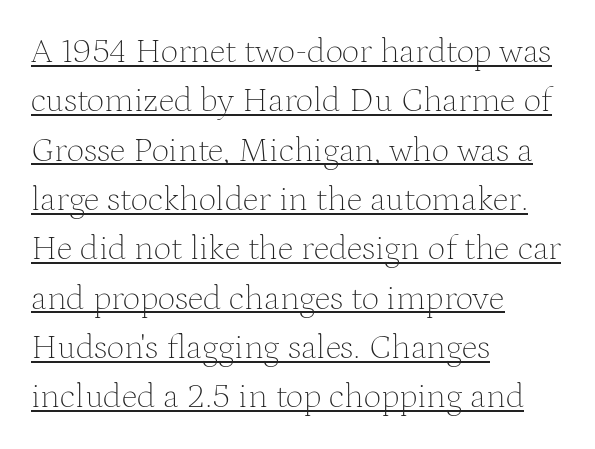
{"serif": "yes", "italic": "no", "bold": "no", "weight": "thin", "width": "normal", "stroke_contrast": "medium", "x_height": "medium", "monospaced": "no", "underline": "yes", "align": "left", "line_spacing": "normal", "line_spacing_ratio": 1.41, "letter_spacing": "normal", "letter_spacing_em": 0.0, "glyph_px": 35}
